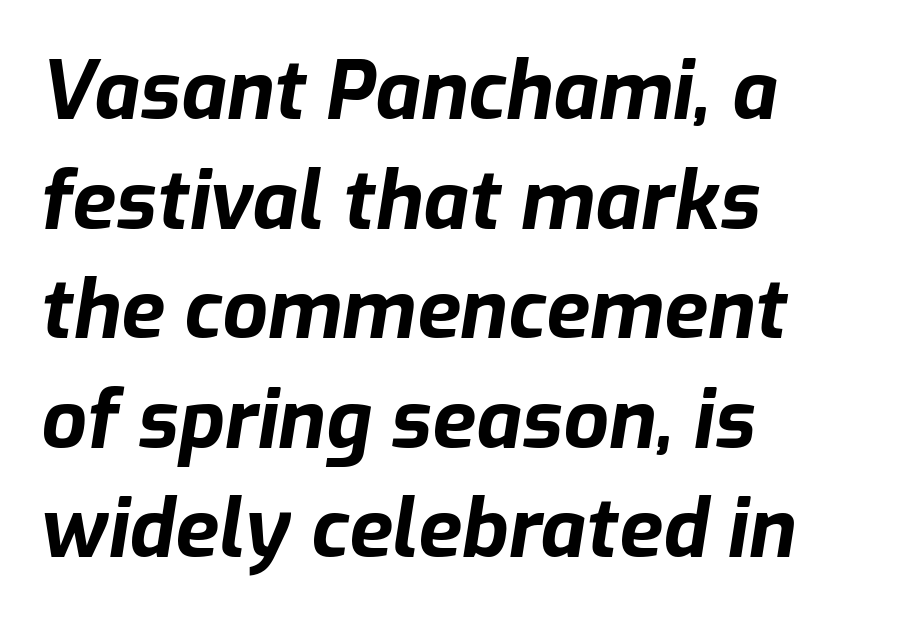
The image shows 80 px bold type, italic (leaning right); set left-aligned, normal line spacing (1.37x), normal letter spacing, not underlined; low stroke contrast and a medium x-height.
